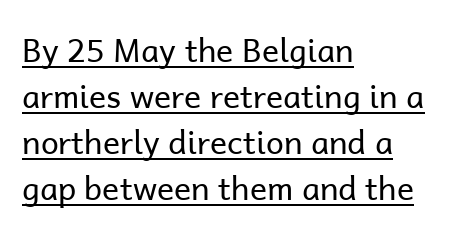
Q: Is the text bold? A: No.
Q: Is the text italic (slanted)? A: No, it is upright.
Q: Is the typeface a serif or a sans-serif typeface? A: Sans-serif.
Q: Is the text underlined? A: Yes.
Q: How is the paragraph aligned? A: Left-aligned.
Q: Is the spacing between letters normal or unusually wide? A: Normal.
Q: Is the spacing between lines tight, normal or loose? A: Normal.
Q: Width (condensed, normal, or wide)? A: Normal.
Q: Stroke contrast? A: Low.
Q: x-height? A: Medium.
Q: Monospaced? A: No.
